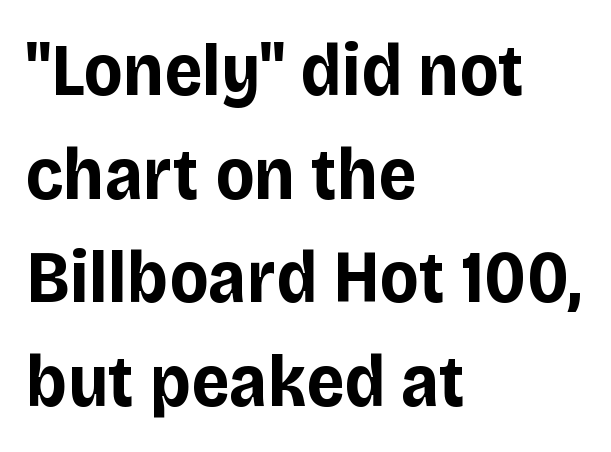
The image shows 74 px bold sans-serif type, upright; set left-aligned, normal line spacing (1.4x), normal letter spacing, not underlined; low stroke contrast and a large x-height.
